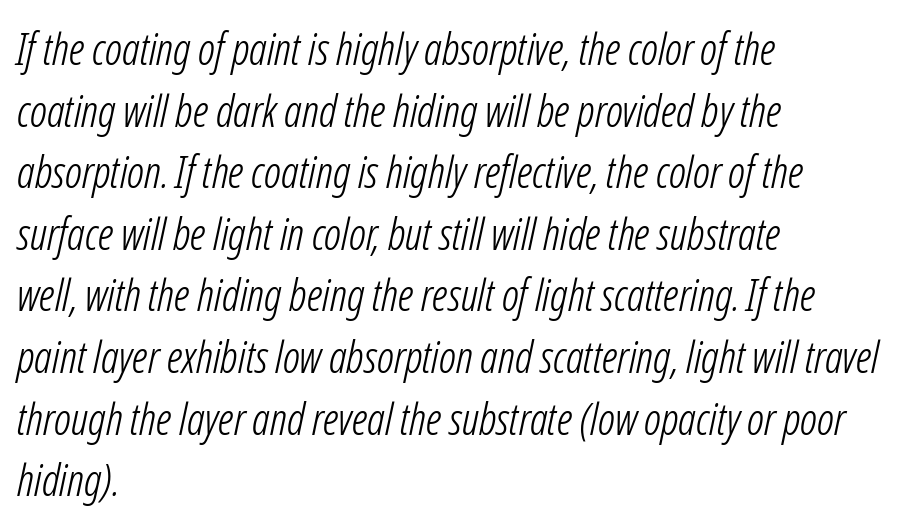
Q: Is the text bold? A: No.
Q: Is the text italic (slanted)? A: Yes, it leans right by about 12 degrees.
Q: Is the text underlined? A: No.
Q: How is the paragraph aligned? A: Left-aligned.
Q: Is the spacing between letters normal or unusually wide? A: Normal.
Q: Is the spacing between lines tight, normal or loose? A: Normal.
Q: Width (condensed, normal, or wide)? A: Condensed.
Q: Stroke contrast? A: Low.
Q: x-height? A: Medium.
Q: Monospaced? A: No.
